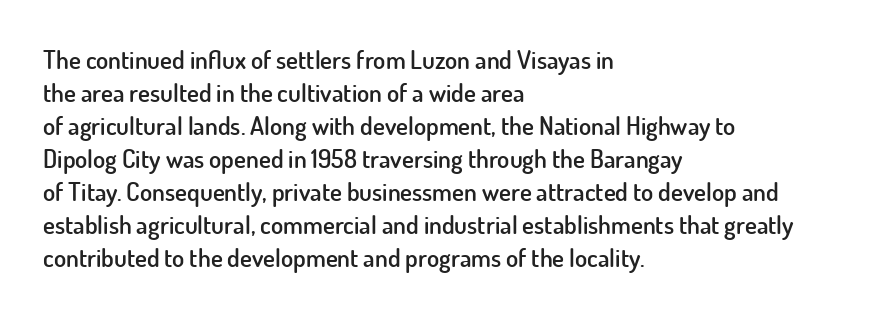
The image shows 25 px text type, upright; set left-aligned, normal line spacing (1.32x), normal letter spacing, not underlined.
